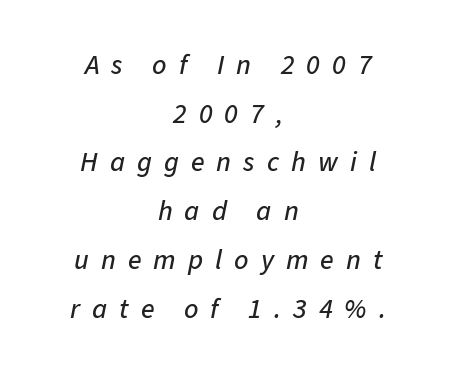
{"italic": "yes", "lean": "right", "slant_degrees": 11, "width": "normal", "stroke_contrast": "low", "x_height": "medium", "monospaced": "no", "underline": "no", "align": "center", "line_spacing_ratio": 1.74, "letter_spacing": "wide", "letter_spacing_em": 0.43, "glyph_px": 28}
